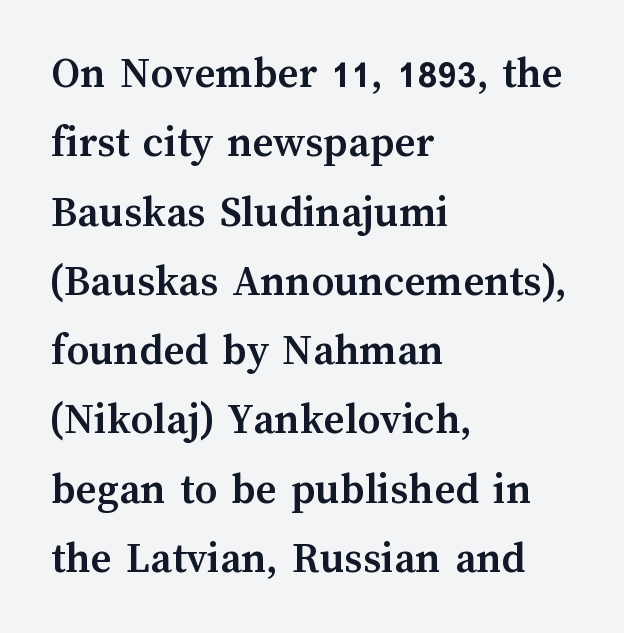
No extra tracking has been applied to these lines. Posture: vertical. Caption: bold face, heavy strokes. A typesetter would call this proportional, since set widths differ per character.
